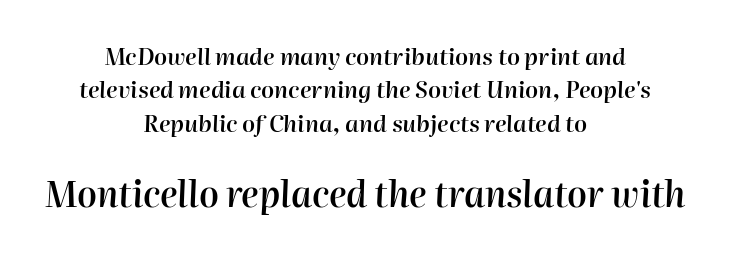
Q: Is the text bold? A: Semi-bold.
Q: Is the text italic (slanted)? A: Yes, it leans right by about 2 degrees.
Q: Is the text underlined? A: No.
Q: How is the paragraph aligned? A: Centered.
Q: Is the spacing between letters normal or unusually wide? A: Normal.
Q: Is the spacing between lines tight, normal or loose? A: Normal.
Q: Which block of text is set in a larger size, the first (top) or the second (bottom)? A: The second (bottom) one.
Q: Width (condensed, normal, or wide)? A: Normal.
Q: Stroke contrast? A: High.
Q: x-height? A: Medium.
Q: Monospaced? A: No.
